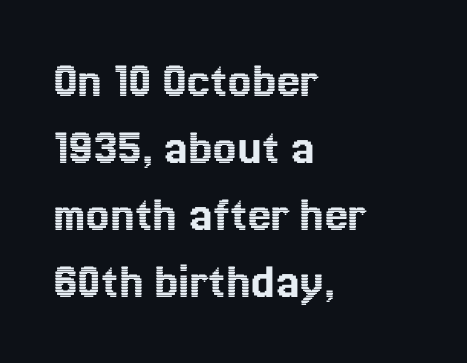
The image shows 52 px text type, upright; set left-aligned, normal line spacing (1.29x), normal letter spacing, not underlined; a medium x-height.
